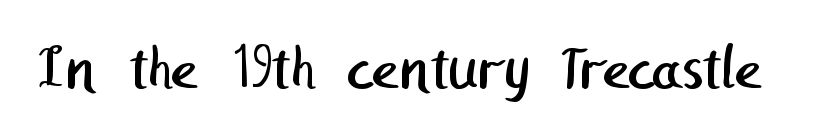
{"serif": "no", "bold": "no", "weight": "regular", "width": "normal", "stroke_contrast": "low", "x_height": "medium", "underline": "no", "letter_spacing": "normal", "letter_spacing_em": 0.0, "glyph_px": 65}
